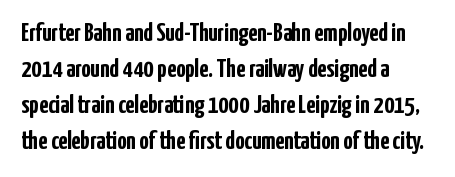
Clear beneath every line of the passage. The typography opts for an upright posture over an oblique one. Evenly set lines give the paragraph a standard silhouette. Standard letterfit; no display-style spreading of the glyphs. The compositor pushed each line to the left boundary.
